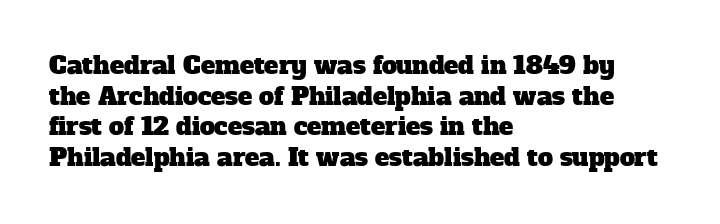
{"underline": "no", "align": "left", "line_spacing": "normal", "line_spacing_ratio": 1.28, "letter_spacing": "normal", "letter_spacing_em": 0.0, "glyph_px": 24}
